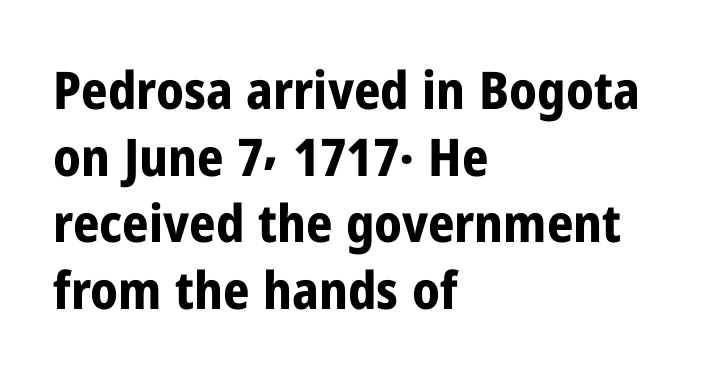
{"serif": "no", "italic": "no", "bold": "yes", "weight": "bold", "width": "condensed", "stroke_contrast": "low", "x_height": "medium", "monospaced": "no", "underline": "no", "align": "left", "line_spacing": "normal", "line_spacing_ratio": 1.28, "letter_spacing": "normal", "letter_spacing_em": 0.0, "glyph_px": 52}
